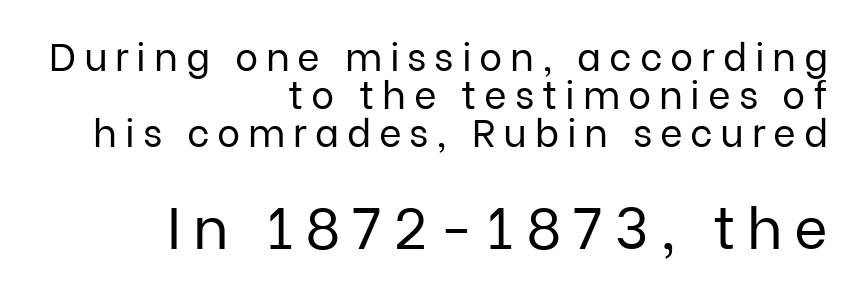
The string is rendered with underlining switched off. These lines stack with their right ends in a neat column. Compare the two chunks: the lower has the greater cap height. Note the varied advance widths — an 'i' is clearly narrower than an 'm'. The passage shown stacks its lines with hardly any gap. No letter is thick-stroked: the sample isn't bold.
